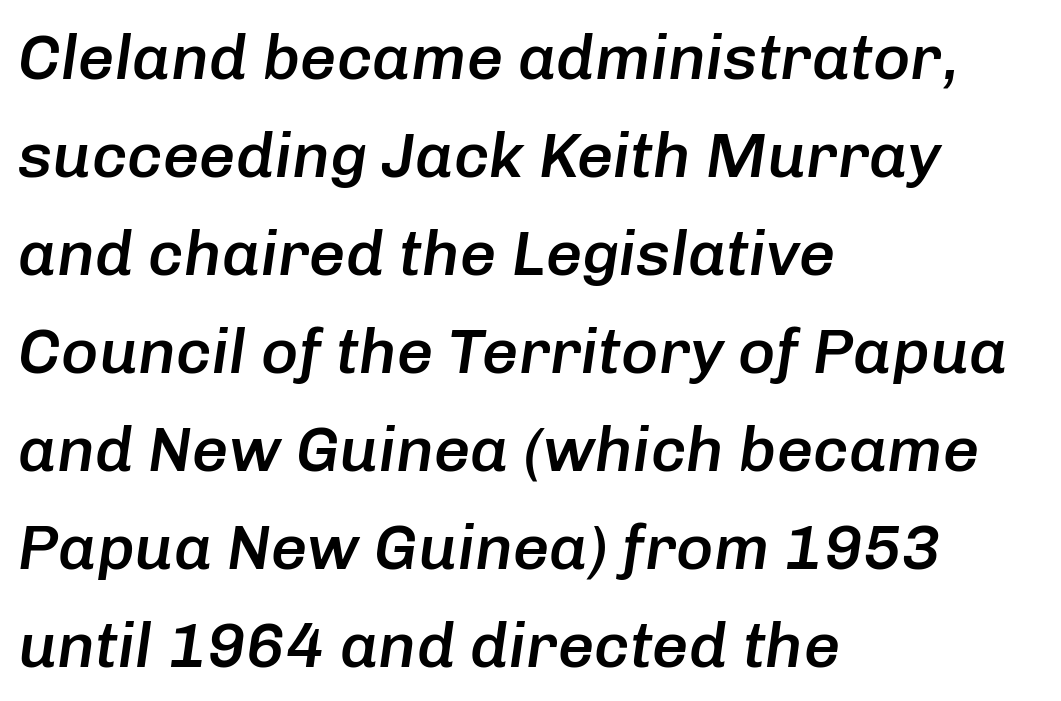
{"italic": "yes", "lean": "right", "slant_degrees": 8, "bold": "semi", "weight": "semibold", "width": "normal", "stroke_contrast": "low", "x_height": "medium", "monospaced": "no", "underline": "no", "align": "left", "line_spacing": "normal", "line_spacing_ratio": 1.53, "letter_spacing": "normal", "letter_spacing_em": 0.0, "glyph_px": 64}
